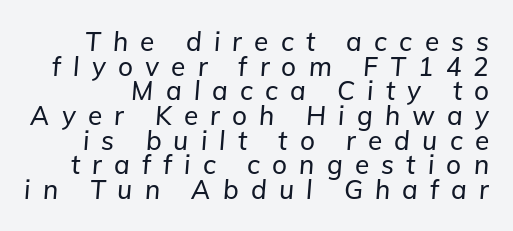
Q: Is the text italic (slanted)? A: Yes, it leans right by about 5 degrees.
Q: Is the text underlined? A: No.
Q: Is the spacing between letters normal or unusually wide? A: Unusually wide.
Q: Is the spacing between lines tight, normal or loose? A: Tight.
